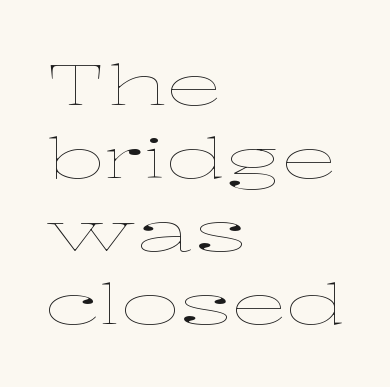
{"italic": "no", "bold": "no", "weight": "thin", "width": "wide", "stroke_contrast": "low", "x_height": "medium", "monospaced": "no", "underline": "no", "align": "left", "line_spacing": "normal", "line_spacing_ratio": 1.28, "letter_spacing": "normal", "letter_spacing_em": 0.0, "glyph_px": 57}
